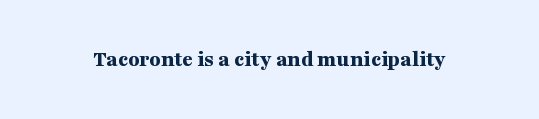
Q: Is the text bold? A: Yes.
Q: Is the text italic (slanted)? A: No, it is upright.
Q: Is the text underlined? A: No.
Q: Is the spacing between letters normal or unusually wide? A: Normal.
